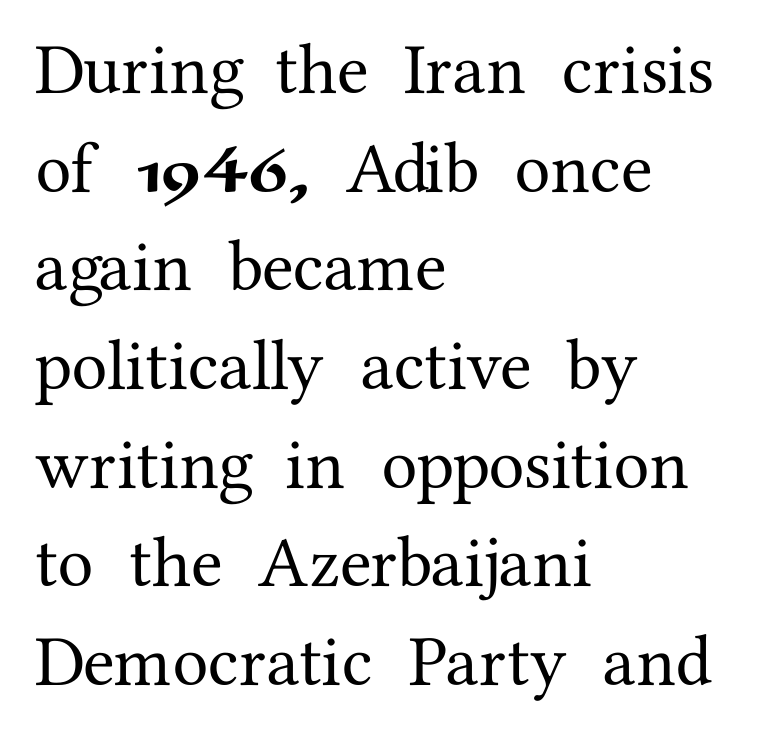
Q: Is the text italic (slanted)? A: No, it is upright.
Q: Is the typeface a serif or a sans-serif typeface? A: Serif.
Q: Is the text underlined? A: No.
Q: How is the paragraph aligned? A: Left-aligned.
Q: Is the spacing between letters normal or unusually wide? A: Normal.
Q: Is the spacing between lines tight, normal or loose? A: Normal.
Q: Width (condensed, normal, or wide)? A: Normal.
Q: Stroke contrast? A: Medium.
Q: x-height? A: Medium.
Q: Monospaced? A: No.
